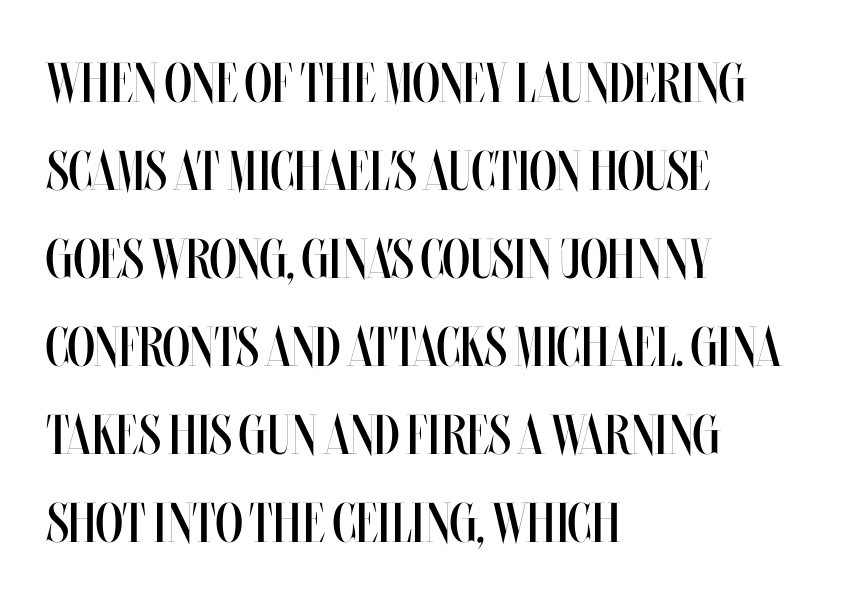
One-word summary of the alignment: left. You could call the tracking neutral — neither tight nor loose. Bare-footed words on every line. Vertical stems look standard width or narrower in stroke.
